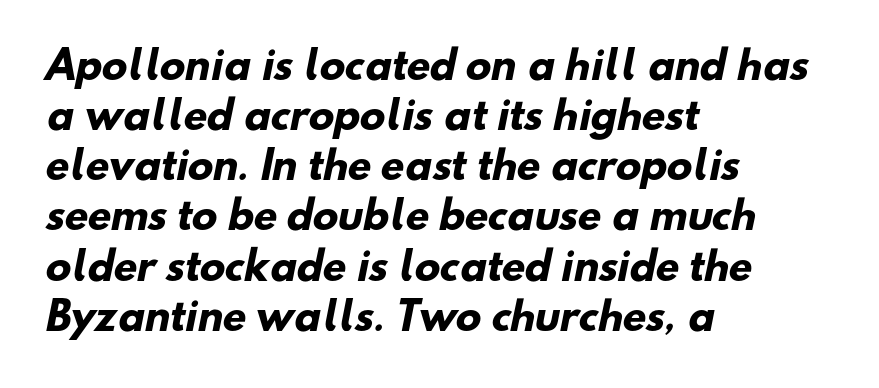
{"serif": "no", "bold": "yes", "weight": "heavy", "width": "normal", "stroke_contrast": "low", "x_height": "small", "monospaced": "no", "underline": "no", "align": "left", "line_spacing": "normal", "line_spacing_ratio": 1.32, "letter_spacing": "normal", "letter_spacing_em": 0.0, "glyph_px": 38}
